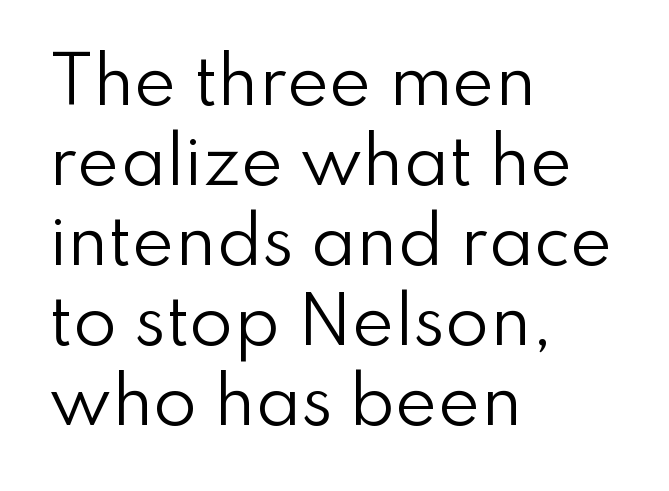
The leading is moderate, giving the passage an even texture. Layout note: lines flush left. These lines are rendered in a variable-pitch font. Nobody drew a line under any word here. Inter-character spacing is left at the font's built-in metrics. This is the regular roman posture of the typeface.
